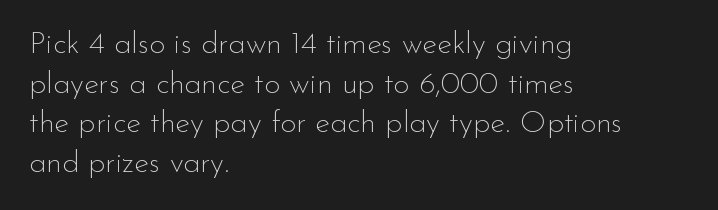
Q: Is the text bold? A: No.
Q: Is the text italic (slanted)? A: No, it is upright.
Q: Is the typeface a serif or a sans-serif typeface? A: Sans-serif.
Q: Is the text underlined? A: No.
Q: How is the paragraph aligned? A: Left-aligned.
Q: Is the spacing between letters normal or unusually wide? A: Normal.
Q: Is the spacing between lines tight, normal or loose? A: Normal.
Q: Width (condensed, normal, or wide)? A: Normal.
Q: Stroke contrast? A: Low.
Q: x-height? A: Small.
Q: Monospaced? A: No.
